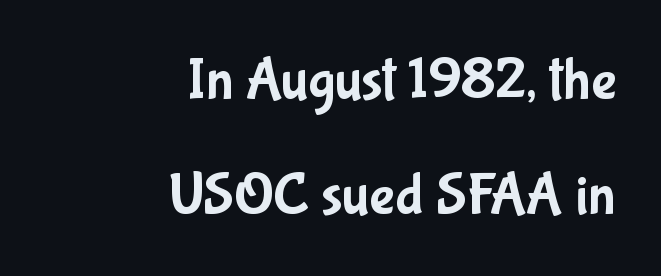
The image shows 60 px condensed sans-serif type, upright; set right-aligned, loose line spacing (1.91x), normal letter spacing, not underlined; low stroke contrast and a medium x-height.
